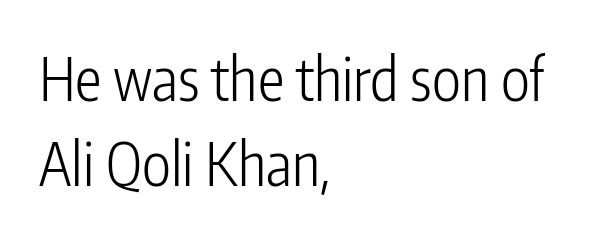
The image shows 60 px light, condensed sans-serif type, upright; set left-aligned, normal line spacing (1.42x), normal letter spacing, not underlined; low stroke contrast and a medium x-height.
